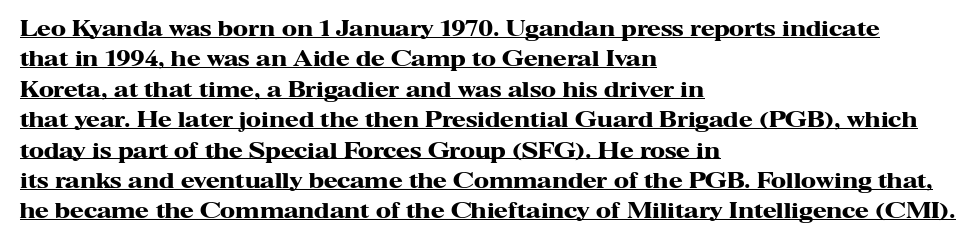
Q: Is the text bold? A: Yes.
Q: Is the text italic (slanted)? A: No, it is upright.
Q: Is the text underlined? A: Yes.
Q: How is the paragraph aligned? A: Left-aligned.
Q: Is the spacing between letters normal or unusually wide? A: Normal.
Q: Is the spacing between lines tight, normal or loose? A: Normal.
